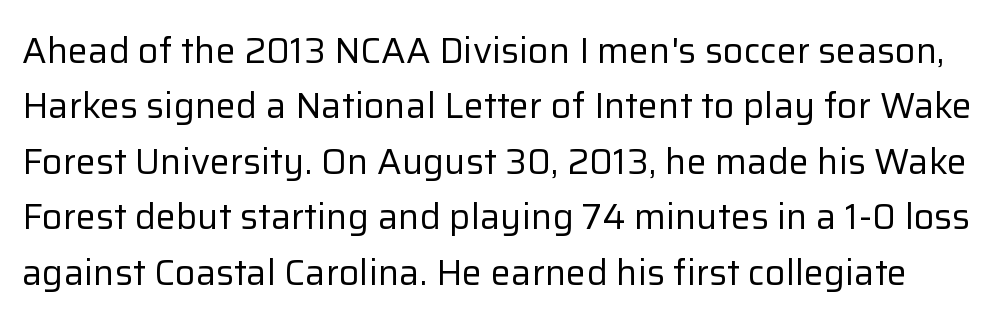
Vertical stems look standard width or narrower in stroke. This is the regular roman posture of the typeface. No word sits above an underline. This sample keeps an unexceptional amount of space between lines. This sample has the flowing, uneven cadence of proportional lettering.
